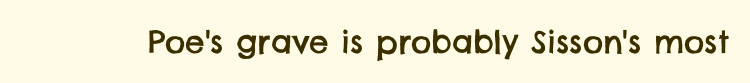
Observe the ordinary spacing: letters are neighbours, not strangers. Font category for this specimen: sans-serif. Do the characters align in a grid? No, the font is proportional. Descenders hang freely into open space.
